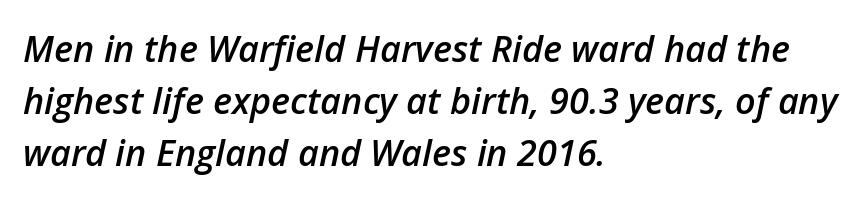
The image shows 36 px semibold type, italic (leaning right); set left-aligned, normal line spacing (1.44x), normal letter spacing, not underlined; low stroke contrast and a medium x-height.
